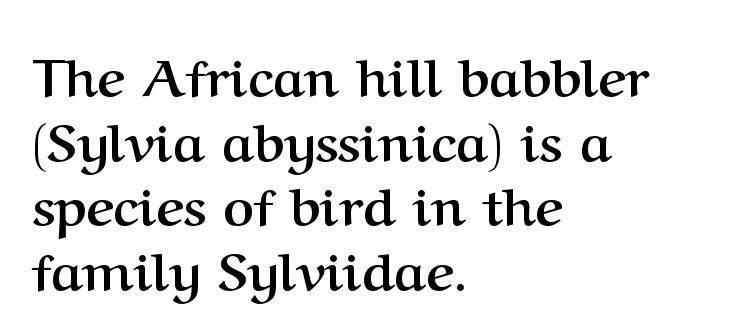
Type without underlining. Teacher's note: observe the even left margin — that is flush-left alignment. A roman cut, with each character standing at attention. Classification — serif. Here the designer chose a conventional face with non-uniform glyph widths. The letters are bold, with thick, heavy strokes.
